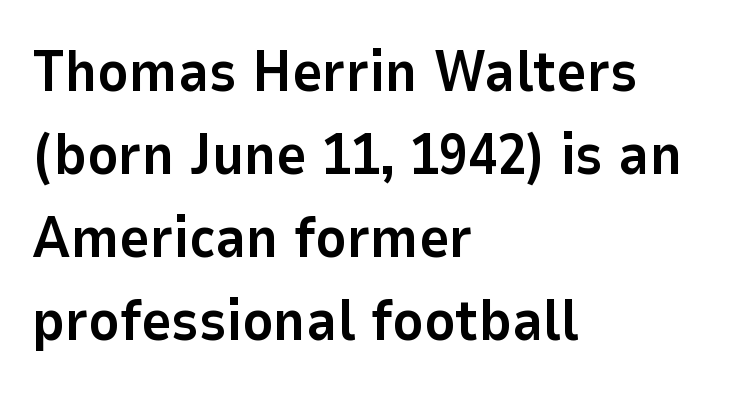
Q: Is the text bold? A: Yes.
Q: Is the text italic (slanted)? A: No, it is upright.
Q: Is the typeface a serif or a sans-serif typeface? A: Sans-serif.
Q: Is the text underlined? A: No.
Q: How is the paragraph aligned? A: Left-aligned.
Q: Is the spacing between letters normal or unusually wide? A: Normal.
Q: Is the spacing between lines tight, normal or loose? A: Normal.
Q: Width (condensed, normal, or wide)? A: Normal.
Q: Stroke contrast? A: Low.
Q: x-height? A: Medium.
Q: Monospaced? A: No.
